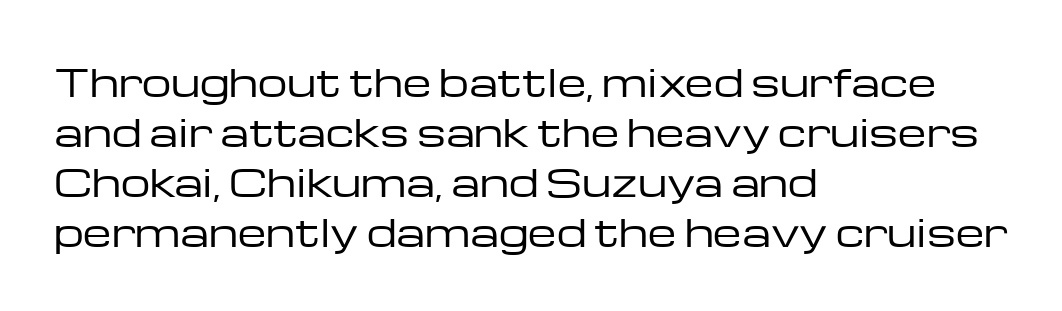
Do the characters align in a grid? No, the font is proportional. The letterforms sit at book weight or below. Students, observe: this is what conventionally led text looks like. The designer went with a sans here, leaving each stem footless. The type sits square on the baseline with zero lean.
